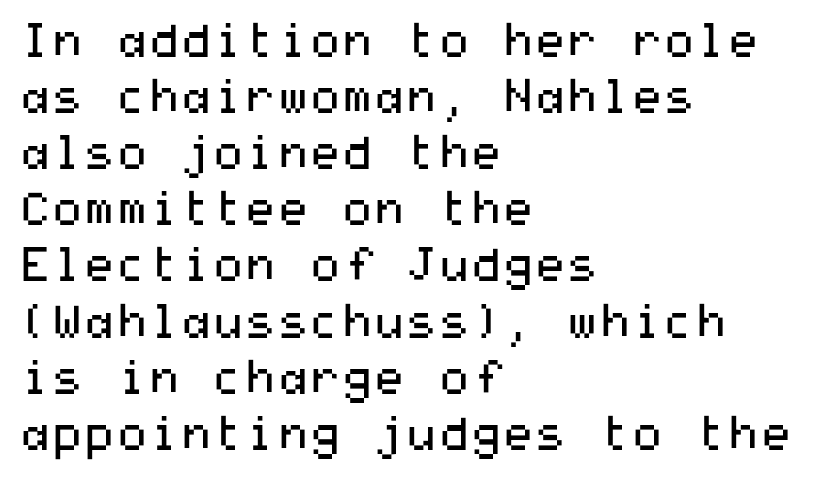
Stems here are at most as thick as an everyday book face. Caption: multi-line text, flush left, ragged right. The typeface chosen for these lines omits serifs. How are the letters spaced? Ordinarily, with no added tracking.
